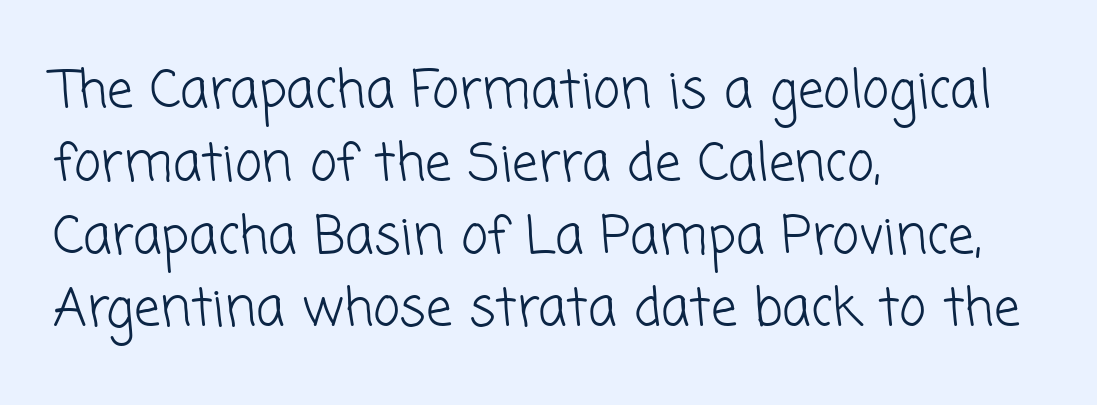
Q: Is the text bold? A: No.
Q: Is the typeface a serif or a sans-serif typeface? A: Sans-serif.
Q: Is the text underlined? A: No.
Q: How is the paragraph aligned? A: Left-aligned.
Q: Is the spacing between letters normal or unusually wide? A: Normal.
Q: Is the spacing between lines tight, normal or loose? A: Normal.
Q: Width (condensed, normal, or wide)? A: Normal.
Q: Stroke contrast? A: Low.
Q: x-height? A: Medium.
Q: Monospaced? A: No.
